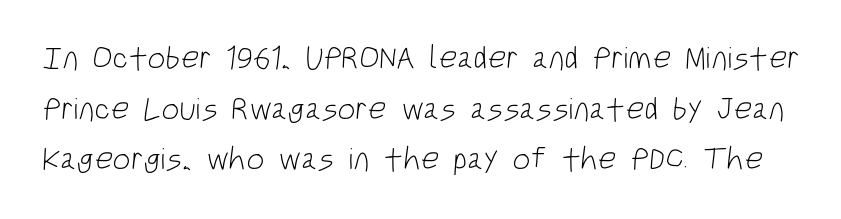
The image shows 32 px light, condensed sans-serif type; set normal line spacing (1.58x), normal letter spacing, not underlined; low stroke contrast and a large x-height.
